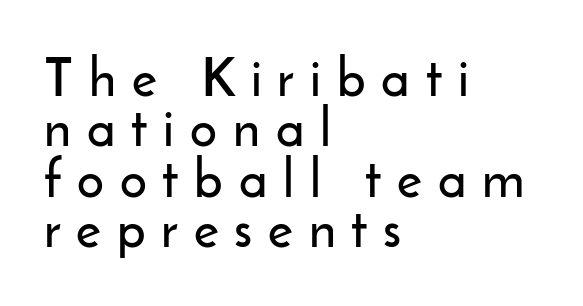
{"serif": "no", "italic": "no", "width": "normal", "stroke_contrast": "low", "x_height": "small", "monospaced": "no", "underline": "no", "align": "left", "line_spacing": "tight", "line_spacing_ratio": 0.95, "letter_spacing": "wide", "letter_spacing_em": 0.3, "glyph_px": 53}
